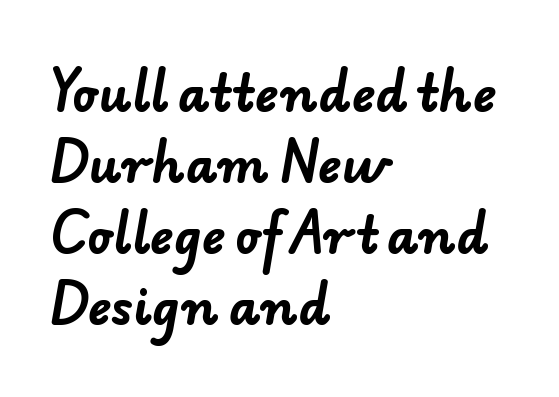
The letters are bold, with thick, heavy strokes. The setting favours the left margin, as ordinary paragraphs usually do. Plain, unruled lines of type. Serif or sans? Sans — the stroke terminals are bare. The rendering uses natural spacing where letterforms have individual widths. This sample uses plain, unmodified letter spacing.
